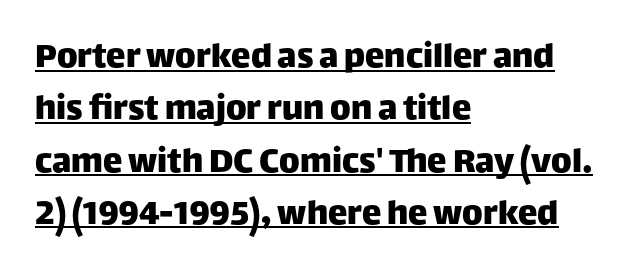
{"serif": "no", "italic": "no", "width": "normal", "stroke_contrast": "low", "x_height": "large", "monospaced": "no", "underline": "yes", "align": "left", "line_spacing": "normal", "line_spacing_ratio": 1.34, "letter_spacing": "normal", "letter_spacing_em": 0.0, "glyph_px": 39}
